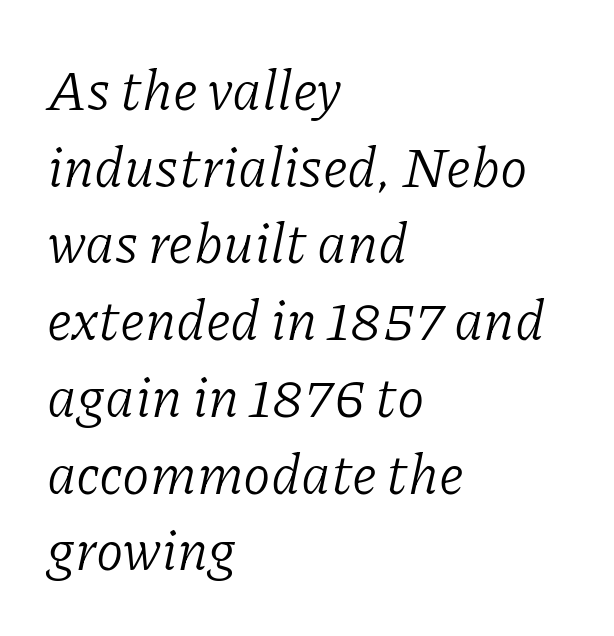
The image shows 56 px light serif type, italic (leaning right); set left-aligned, normal line spacing (1.37x), normal letter spacing, not underlined; low stroke contrast and a medium x-height.
